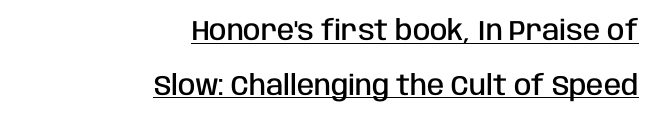
The image shows 28 px semibold, condensed sans-serif type, upright; set right-aligned, loose line spacing (1.95x), normal letter spacing, underlined; low stroke contrast and a large x-height.
